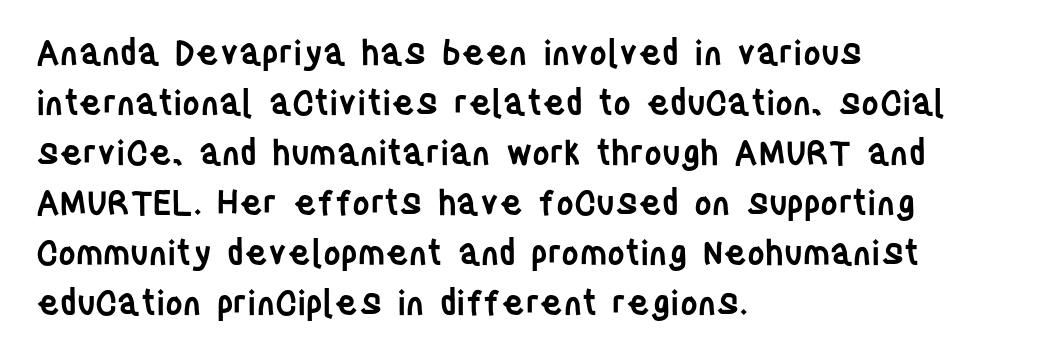
Q: Is the text bold? A: Semi-bold.
Q: Is the text italic (slanted)? A: No, it is upright.
Q: Is the typeface a serif or a sans-serif typeface? A: Sans-serif.
Q: Is the text underlined? A: No.
Q: How is the paragraph aligned? A: Left-aligned.
Q: Is the spacing between letters normal or unusually wide? A: Normal.
Q: Is the spacing between lines tight, normal or loose? A: Normal.
Q: Width (condensed, normal, or wide)? A: Condensed.
Q: Stroke contrast? A: Low.
Q: x-height? A: Large.
Q: Monospaced? A: No.
